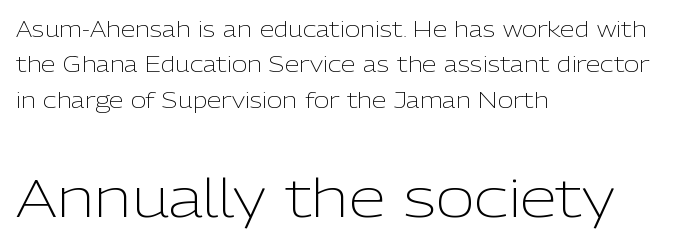
{"serif": "no", "italic": "no", "bold": "no", "weight": "light", "width": "normal", "stroke_contrast": "low", "x_height": "medium", "monospaced": "no", "underline": "no", "align": "left", "line_spacing": "normal", "line_spacing_ratio": 1.69, "letter_spacing": "normal", "letter_spacing_em": 0.0, "larger_block": "second", "size_ratio": 2.52, "glyph_px": 53}
